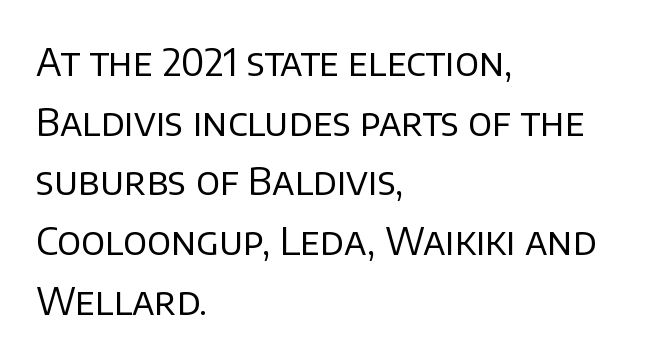
The image shows 38 px regular-weight sans-serif type, upright; set left-aligned, normal line spacing (1.57x), normal letter spacing, not underlined; low stroke contrast and a large x-height.
